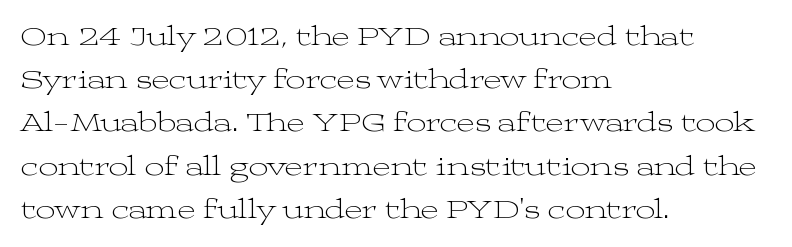
Posture: straight, roman, zero tilt. Notice how descenders clear the ascenders below comfortably — that's standard leading. Visually the block forms a straight wall on the left and a jagged coastline on the right. Descenders hang freely into open space. The type is set solid horizontally, with unmodified tracking. Heft: none added — not bold.
